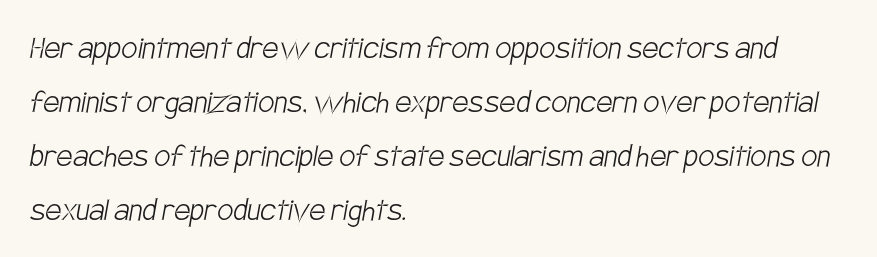
The image shows 36 px light, condensed sans-serif type; set left-aligned, normal line spacing (1.5x), normal letter spacing, not underlined; low stroke contrast and a large x-height.
